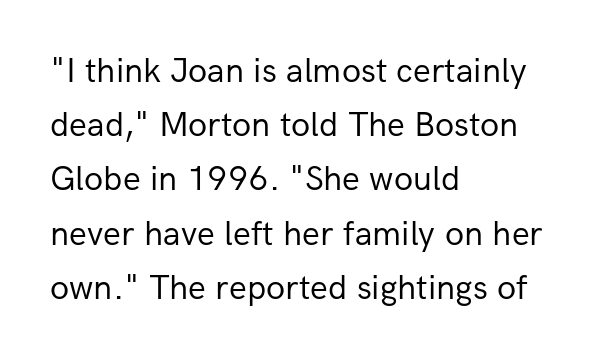
The image shows 35 px regular-weight sans-serif type, upright; set left-aligned, normal line spacing (1.55x), normal letter spacing, not underlined; low stroke contrast and a medium x-height.
